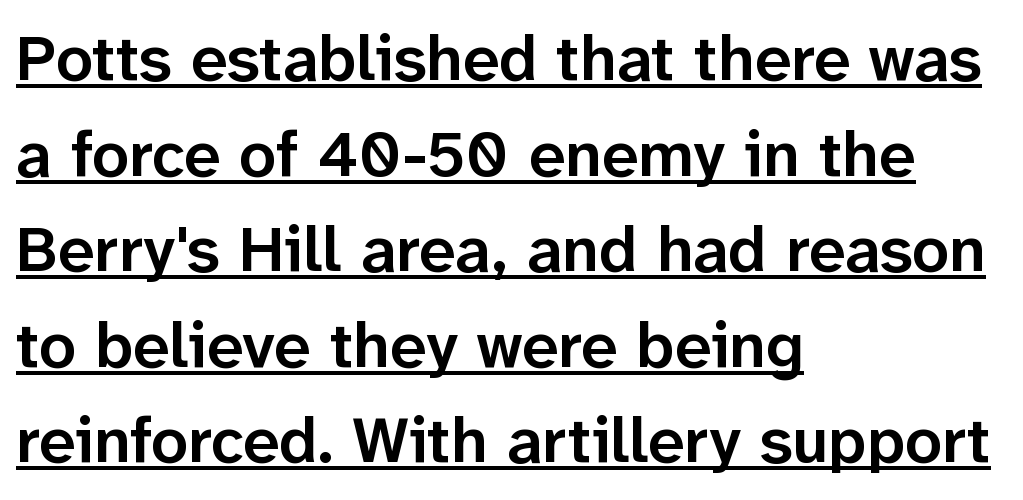
{"serif": "no", "italic": "no", "bold": "semi", "weight": "semibold", "width": "normal", "stroke_contrast": "low", "x_height": "medium", "monospaced": "no", "underline": "yes", "align": "left", "line_spacing": "normal", "line_spacing_ratio": 1.47, "letter_spacing": "normal", "letter_spacing_em": 0.0, "glyph_px": 65}
